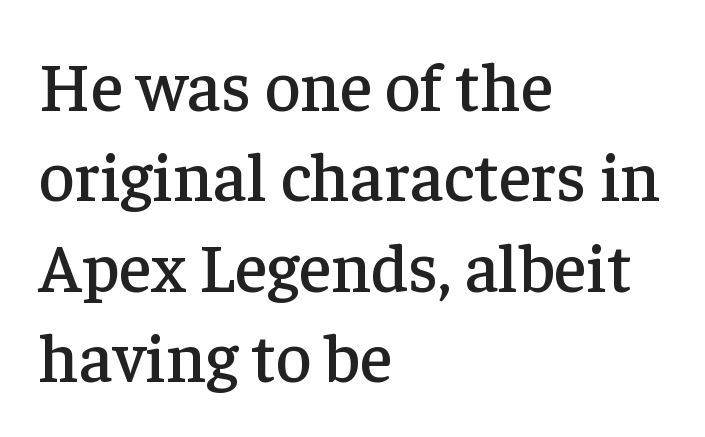
The image shows 69 px serif type, upright; set left-aligned, normal line spacing (1.31x), normal letter spacing, not underlined; low stroke contrast and a medium x-height.
